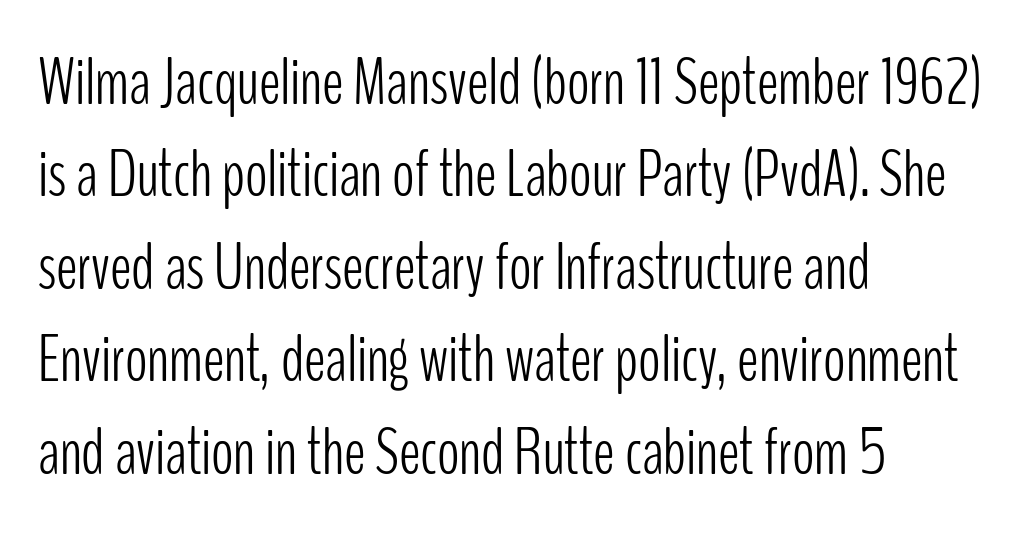
{"serif": "no", "italic": "no", "bold": "no", "weight": "light", "width": "condensed", "stroke_contrast": "low", "x_height": "medium", "monospaced": "no", "underline": "no", "align": "left", "line_spacing": "normal", "line_spacing_ratio": 1.4, "letter_spacing": "normal", "letter_spacing_em": 0.0, "glyph_px": 66}
